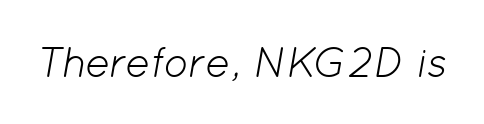
Ink coverage per letter is moderate at most. Observe the ordinary spacing: letters are neighbours, not strangers. Varying glyph widths throughout — classic text-font behaviour. The space directly below the letters is spotless. There's an unmistakable incline to the writing here.
